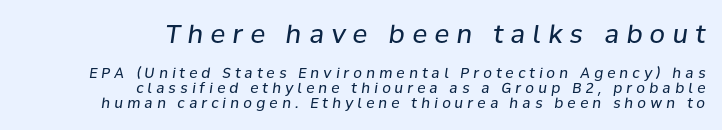
{"italic": "yes", "lean": "right", "slant_degrees": 8, "bold": "no", "underline": "no", "align": "right", "line_spacing": "tight", "line_spacing_ratio": 1.05, "letter_spacing": "wide", "letter_spacing_em": 0.3, "larger_block": "first", "size_ratio": 1.79, "glyph_px": 25}
